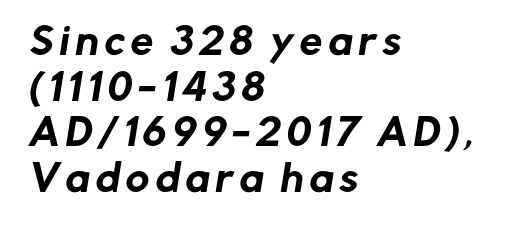
The characters display no serif detailing; their extremities are plain. Each letter keeps its own natural width here, so spacing adapts to shape. Line beginnings align vertically; line endings do not. Lines of text with bare space underneath.
